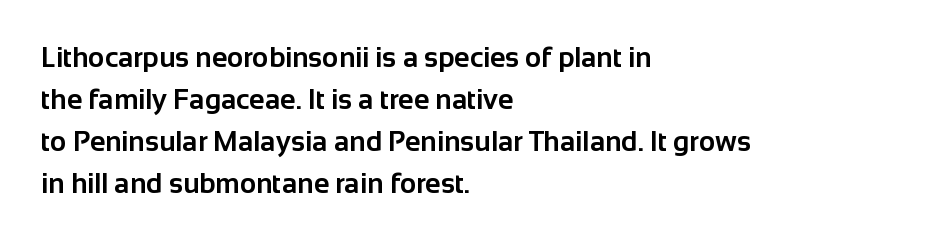
Q: Is the text bold? A: Yes.
Q: Is the text italic (slanted)? A: No, it is upright.
Q: Is the typeface a serif or a sans-serif typeface? A: Sans-serif.
Q: Is the text underlined? A: No.
Q: How is the paragraph aligned? A: Left-aligned.
Q: Is the spacing between letters normal or unusually wide? A: Normal.
Q: Is the spacing between lines tight, normal or loose? A: Normal.
Q: Width (condensed, normal, or wide)? A: Normal.
Q: Stroke contrast? A: Low.
Q: x-height? A: Medium.
Q: Monospaced? A: No.
